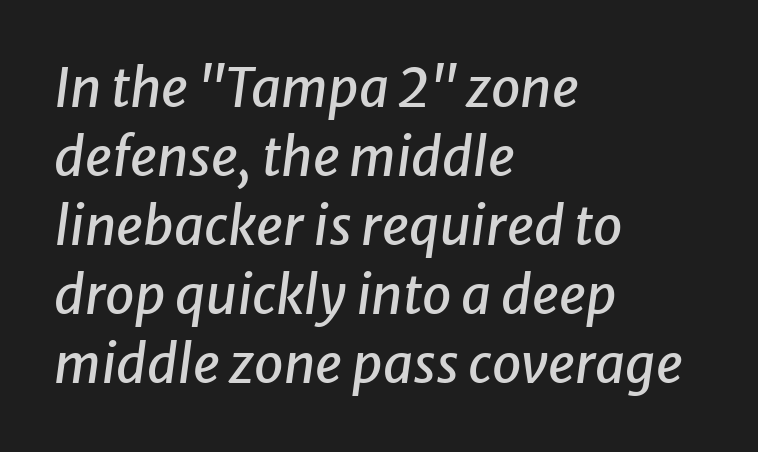
Here the designer chose a conventional face with non-uniform glyph widths. The space between consecutive lines is moderate. This rendering leaves character spacing at its baseline value. Check the space under the baseline: it is left empty. The axis of the letterforms is tilted away from vertical. Line starts are locked; line ends wander.
